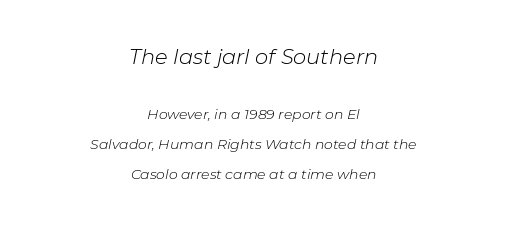
The image shows 21 px text type, italic (leaning right); set centered, loose line spacing (2.15x), normal letter spacing, not underlined; the first (top) block is 1.5x larger.
